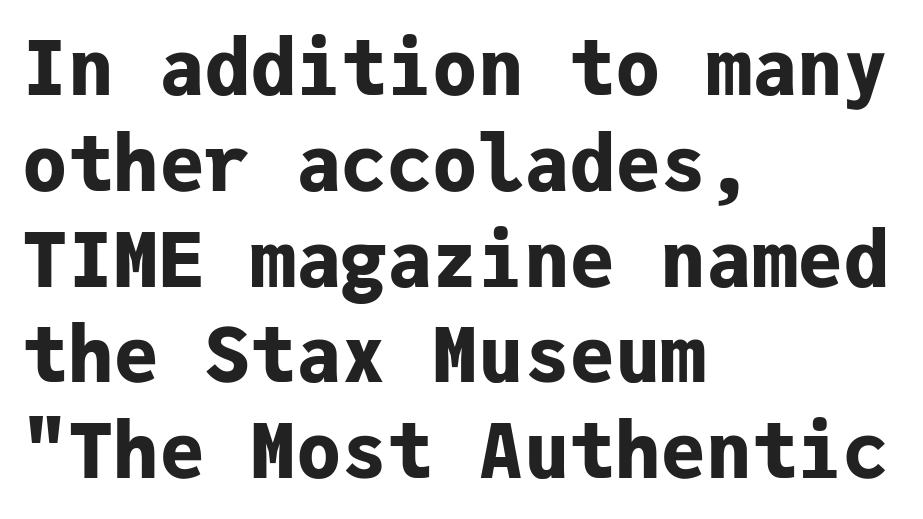
The image shows 76 px bold sans-serif type, upright, monospaced; set left-aligned, normal line spacing (1.26x), normal letter spacing, not underlined; low stroke contrast and a medium x-height.
